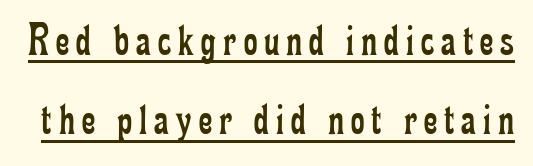
The image shows 47 px regular-weight, condensed serif type, upright; set normal line spacing (1.69x), underlined; low stroke contrast and a small x-height.
